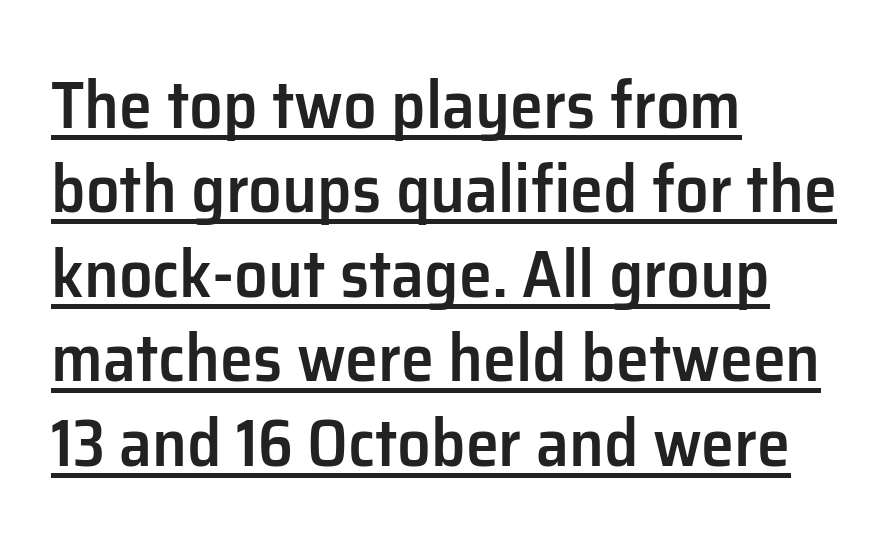
{"serif": "no", "italic": "no", "bold": "semi", "weight": "semibold", "width": "normal", "stroke_contrast": "low", "x_height": "medium", "monospaced": "no", "underline": "yes", "align": "left", "line_spacing": "normal", "line_spacing_ratio": 1.26, "letter_spacing": "normal", "letter_spacing_em": 0.0, "glyph_px": 67}
